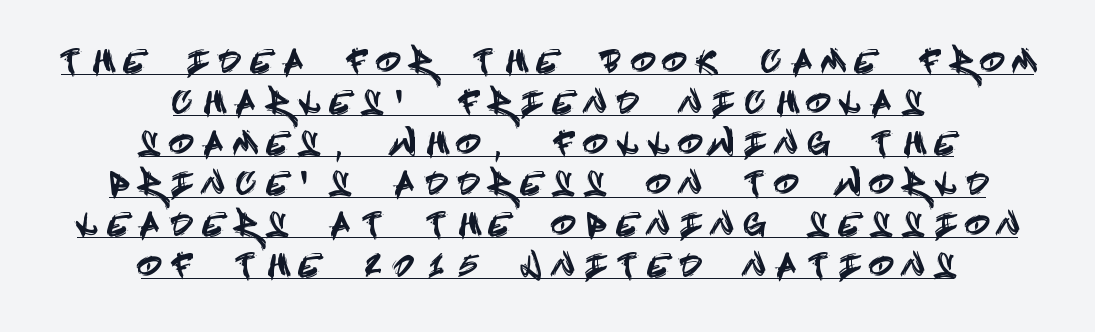
Has an underline been added? It has. Line starts and ends both wander, symmetrically. Does the leading feel generous? No, just average. Serifs: no, the terminals of the letterforms are clean. Each word looks stretched out because of the extra space between its letters.
